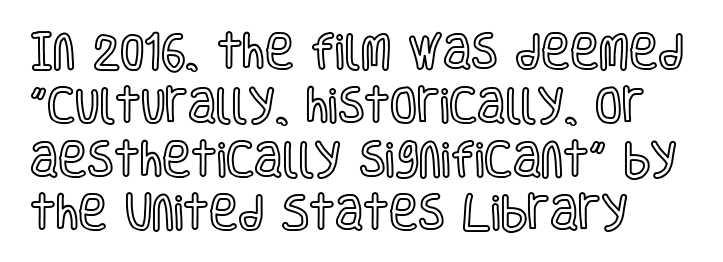
A normal amount of white space separates one row of letters from the next. Every character sits straight up, as roman type does. Caption: standard tracking, unaltered. The specimen omits any rule beneath the text block's lines. The rendering uses natural spacing where letterforms have individual widths.
